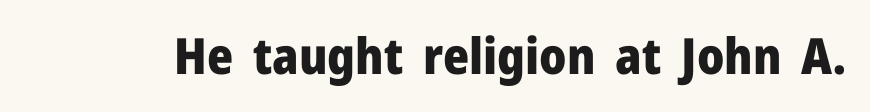
When letters stand straight like this, we call the style roman or upright. The line texture is even and compact thanks to regular tracking. Caption: bold face, heavy strokes. Each letter keeps its own natural width here, so spacing adapts to shape.
